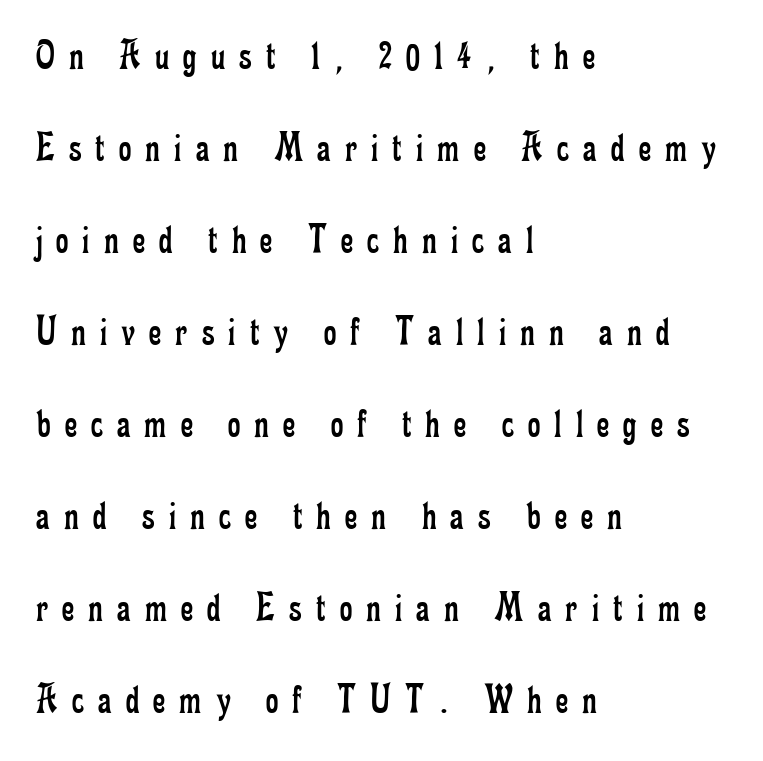
The horizontal fit of the characters is loose and conspicuously gappy. This sample uses an upright cut, with every glyph sitting square on the baseline. No extra ink here — the face is not bold. The rendering anchors every line to the left-hand side.
